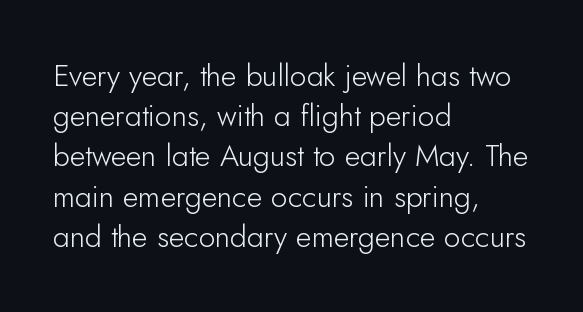
The typesetter chose a ragged-right arrangement here. Tracking here is standard; glyphs follow each other at the usual distance. The face used here is proportionally spaced, like ordinary book or web type. The gap between lines stays unmarked.
